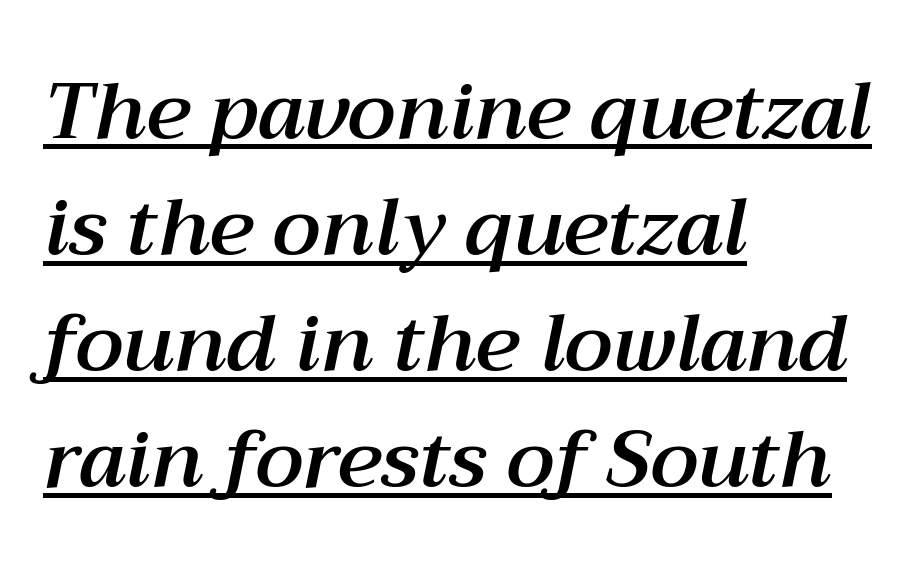
{"italic": "yes", "lean": "right", "slant_degrees": 12, "width": "normal", "stroke_contrast": "medium", "x_height": "medium", "monospaced": "no", "underline": "yes", "align": "left", "line_spacing": "normal", "line_spacing_ratio": 1.47, "letter_spacing": "normal", "letter_spacing_em": 0.0, "glyph_px": 79}
